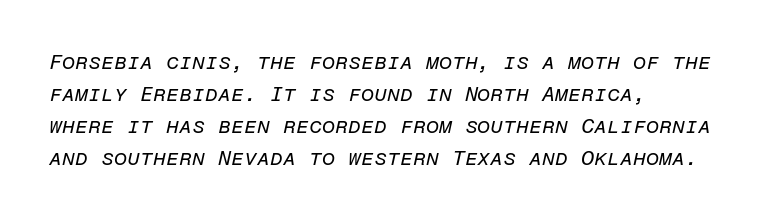
The face used here has a pronounced slope to its letters. Interline gaps are of average width in this sample. Is the letter spacing exaggerated? No — it looks like the ordinary default. A quiet, ordinary-to-light weight characterises the typeface. The gap between lines stays unmarked. Caption: multi-line text, flush left, ragged right.
